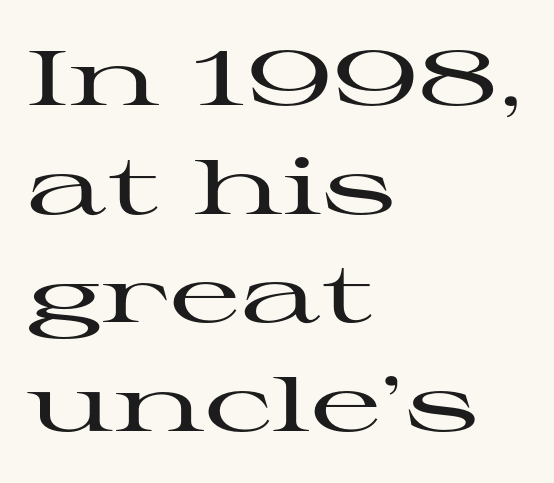
Q: Is the text italic (slanted)? A: No, it is upright.
Q: Is the typeface a serif or a sans-serif typeface? A: Serif.
Q: Is the text underlined? A: No.
Q: How is the paragraph aligned? A: Left-aligned.
Q: Is the spacing between letters normal or unusually wide? A: Normal.
Q: Is the spacing between lines tight, normal or loose? A: Normal.
Q: Width (condensed, normal, or wide)? A: Wide.
Q: Stroke contrast? A: High.
Q: x-height? A: Medium.
Q: Monospaced? A: No.
